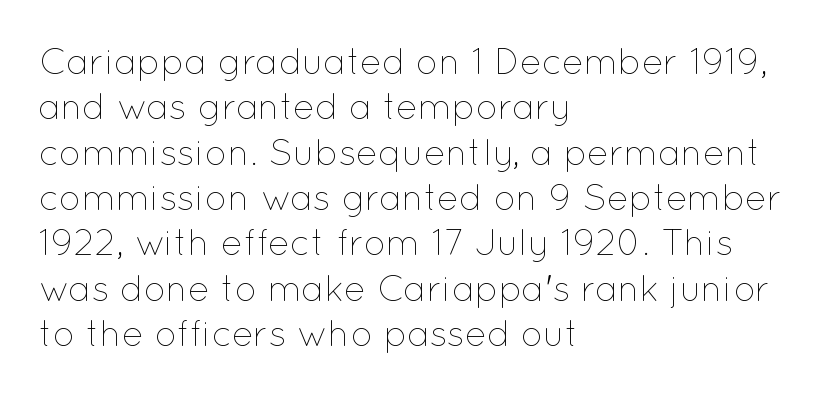
Quick note: not italic, upright. Every row of glyphs begins at an identical x-position on the left. A typesetter would call this proportional, since set widths differ per character. How are the letters spaced? Ordinarily, with no added tracking.
